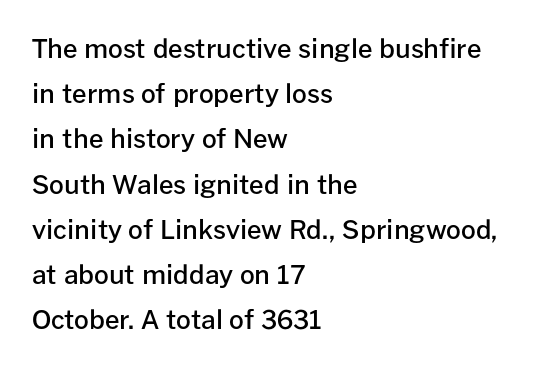
Q: Is the text bold? A: Semi-bold.
Q: Is the text italic (slanted)? A: No, it is upright.
Q: Is the text underlined? A: No.
Q: How is the paragraph aligned? A: Left-aligned.
Q: Is the spacing between letters normal or unusually wide? A: Normal.
